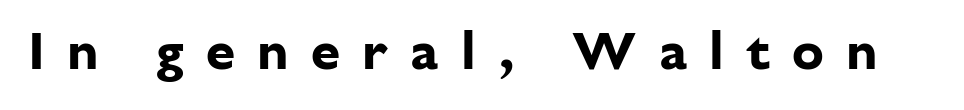
The image shows 53 px bold sans-serif type, upright; set unusually wide letter spacing (+0.42 em), not underlined; low stroke contrast and a medium x-height.
